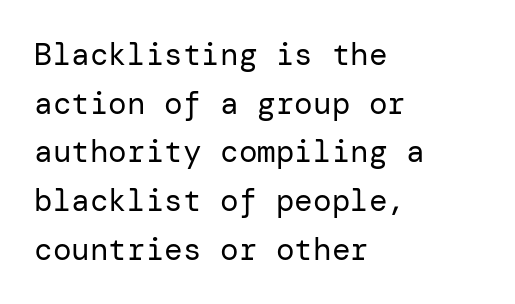
The image shows 31 px regular-weight sans-serif type, upright; set left-aligned, normal line spacing (1.57x), normal letter spacing, not underlined; low stroke contrast and a medium x-height.
